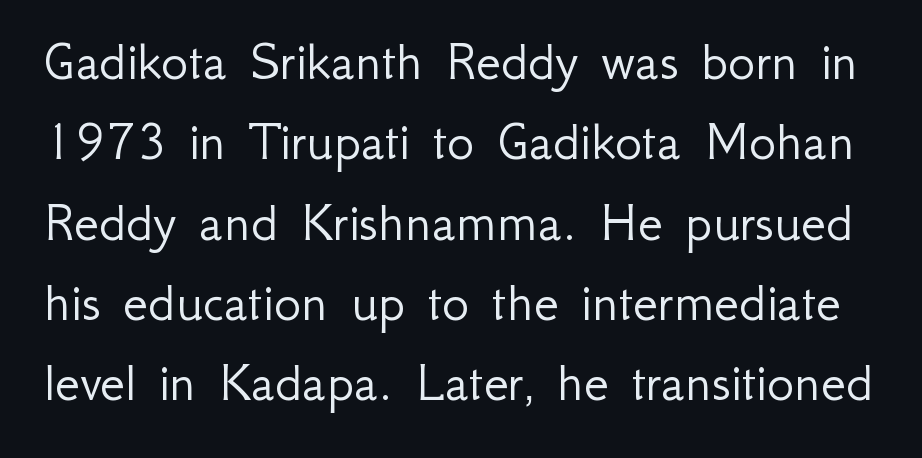
{"serif": "no", "italic": "no", "bold": "no", "weight": "light", "width": "normal", "stroke_contrast": "low", "x_height": "small", "monospaced": "no", "underline": "no", "line_spacing": "normal", "line_spacing_ratio": 1.41, "letter_spacing": "normal", "letter_spacing_em": 0.0, "glyph_px": 57}
